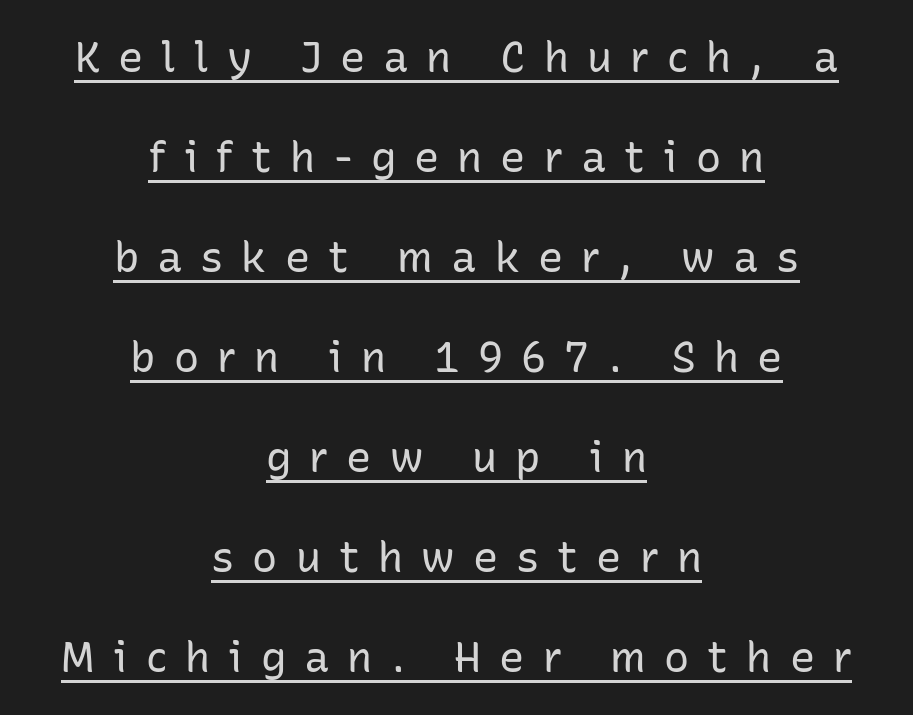
{"serif": "no", "italic": "no", "bold": "no", "weight": "regular", "width": "normal", "stroke_contrast": "low", "x_height": "medium", "monospaced": "no", "underline": "yes", "align": "center", "line_spacing": "loose", "line_spacing_ratio": 2.38, "letter_spacing": "wide", "letter_spacing_em": 0.43, "glyph_px": 42}
